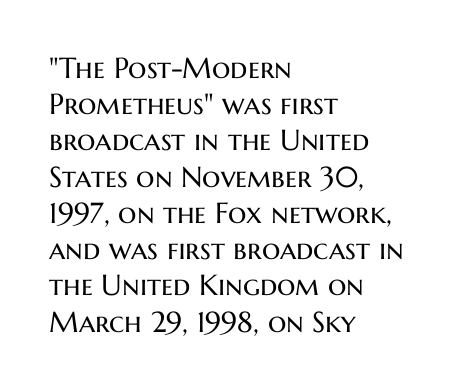
The image shows 29 px regular-weight sans-serif type, upright; set left-aligned, normal line spacing (1.25x), normal letter spacing, not underlined; medium stroke contrast and a medium x-height.
